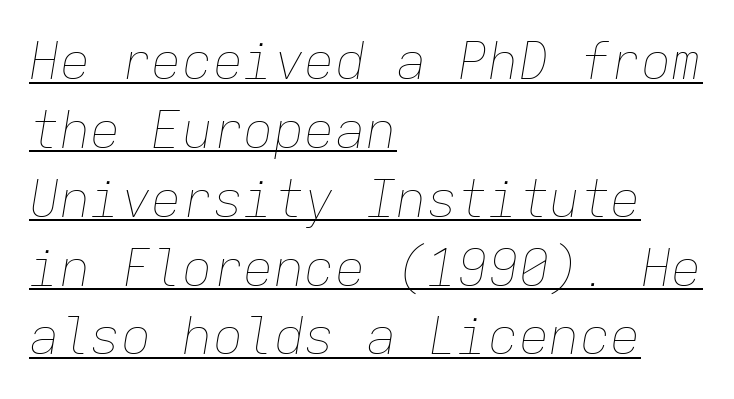
Q: Is the text bold? A: No.
Q: Is the text italic (slanted)? A: Yes, it leans right by about 9 degrees.
Q: Is the text underlined? A: Yes.
Q: How is the paragraph aligned? A: Left-aligned.
Q: Is the spacing between letters normal or unusually wide? A: Normal.
Q: Is the spacing between lines tight, normal or loose? A: Normal.
Q: Width (condensed, normal, or wide)? A: Normal.
Q: Stroke contrast? A: Low.
Q: x-height? A: Medium.
Q: Monospaced? A: Yes.
